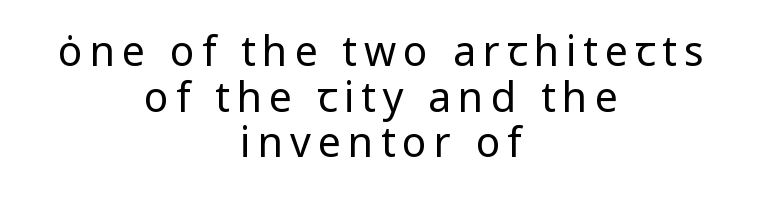
The image shows 41 px regular-weight sans-serif type, upright; set centered, tight line spacing (1.11x), not underlined; low stroke contrast and a medium x-height.
